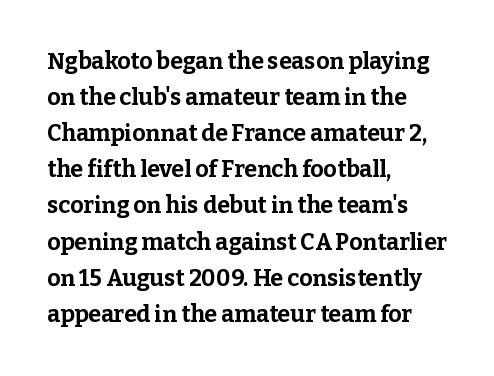
{"italic": "no", "bold": "yes", "underline": "no", "align": "left", "line_spacing": "normal", "line_spacing_ratio": 1.57, "letter_spacing": "normal", "letter_spacing_em": 0.0, "glyph_px": 23}
